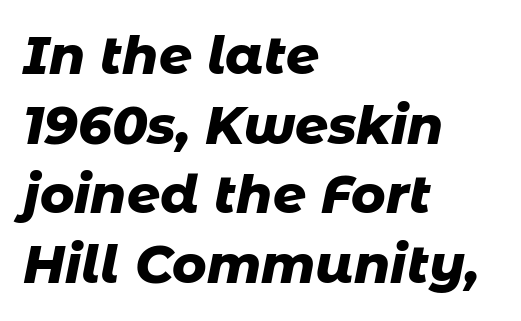
Q: Is the text bold? A: Yes.
Q: Is the text italic (slanted)? A: Yes, it leans right by about 11 degrees.
Q: Is the text underlined? A: No.
Q: How is the paragraph aligned? A: Left-aligned.
Q: Is the spacing between letters normal or unusually wide? A: Normal.
Q: Is the spacing between lines tight, normal or loose? A: Normal.
Q: Width (condensed, normal, or wide)? A: Normal.
Q: Stroke contrast? A: Low.
Q: x-height? A: Medium.
Q: Monospaced? A: No.
